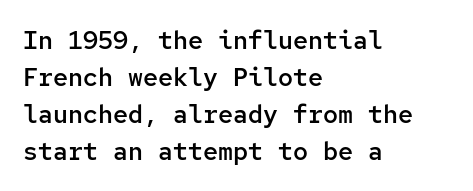
Posture: upright roman. The string is rendered with underlining switched off. Layout note: lines flush left. The line texture is even and compact thanks to regular tracking.
